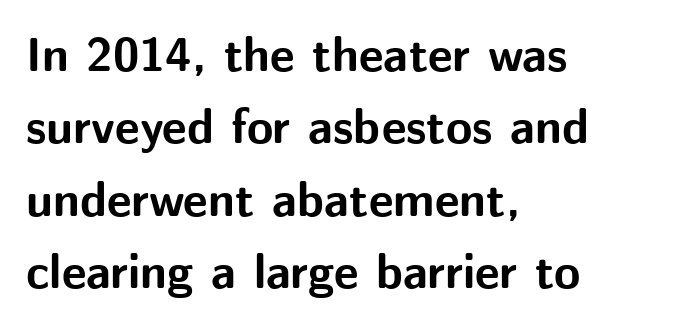
Interline gaps are of average width in this sample. The rendering shows plain stroke endings on the letterforms — a sans-serif design. When letters stand straight like this, we call the style roman or upright. Tracking here is standard; glyphs follow each other at the usual distance.
